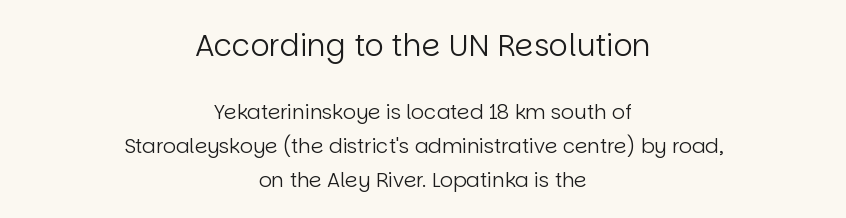
The image shows 30 px regular-weight sans-serif type, upright; set centered, normal line spacing (1.68x), normal letter spacing, not underlined; the first (top) block is 1.5x larger; low stroke contrast and a large x-height.
